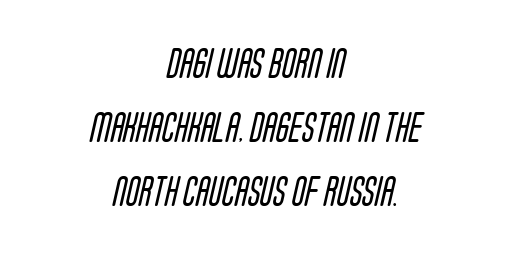
Q: Is the text bold? A: No.
Q: Is the typeface a serif or a sans-serif typeface? A: Sans-serif.
Q: Is the text underlined? A: No.
Q: How is the paragraph aligned? A: Centered.
Q: Is the spacing between letters normal or unusually wide? A: Normal.
Q: Is the spacing between lines tight, normal or loose? A: Loose.
Q: Width (condensed, normal, or wide)? A: Condensed.
Q: Stroke contrast? A: Low.
Q: x-height? A: Large.
Q: Monospaced? A: No.
